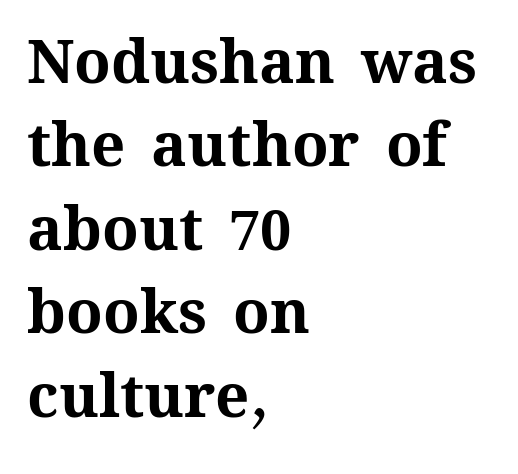
The image shows 60 px bold type, upright; set left-aligned, normal line spacing (1.39x), normal letter spacing, not underlined; medium stroke contrast and a medium x-height.
